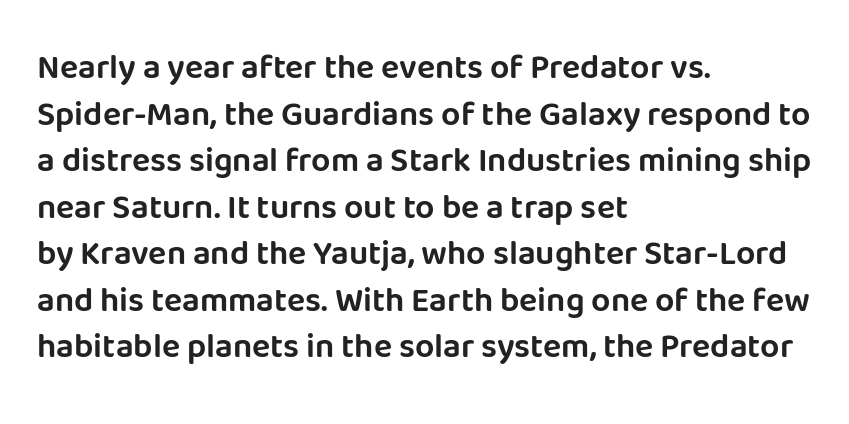
Notice how the passage keeps a crisp vertical edge on the left only. Each letter keeps its own natural width here, so spacing adapts to shape. Students, note that the glyphs here touch the page at normal intervals. Posture: straight, roman, zero tilt. What's the leading like? Ordinary, nothing unusual. The passage shown is not underscored anywhere.
